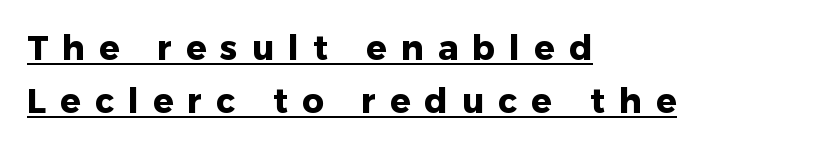
{"serif": "no", "italic": "no", "bold": "yes", "weight": "heavy", "width": "normal", "stroke_contrast": "low", "x_height": "medium", "monospaced": "no", "underline": "yes", "align": "left", "line_spacing": "normal", "line_spacing_ratio": 1.56, "letter_spacing": "wide", "letter_spacing_em": 0.41, "glyph_px": 34}
